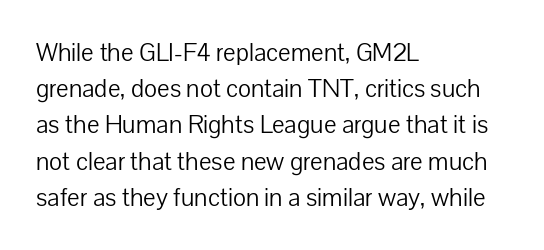
The cut favours lightness, reaching ordinary text weight at its darkest. Left-aligned paragraph, ragged on the right. There is no visible air inserted between adjacent glyphs. Has an underline been added? It has not. Upright lettering throughout. Leading matches the norm, producing a regular column.
